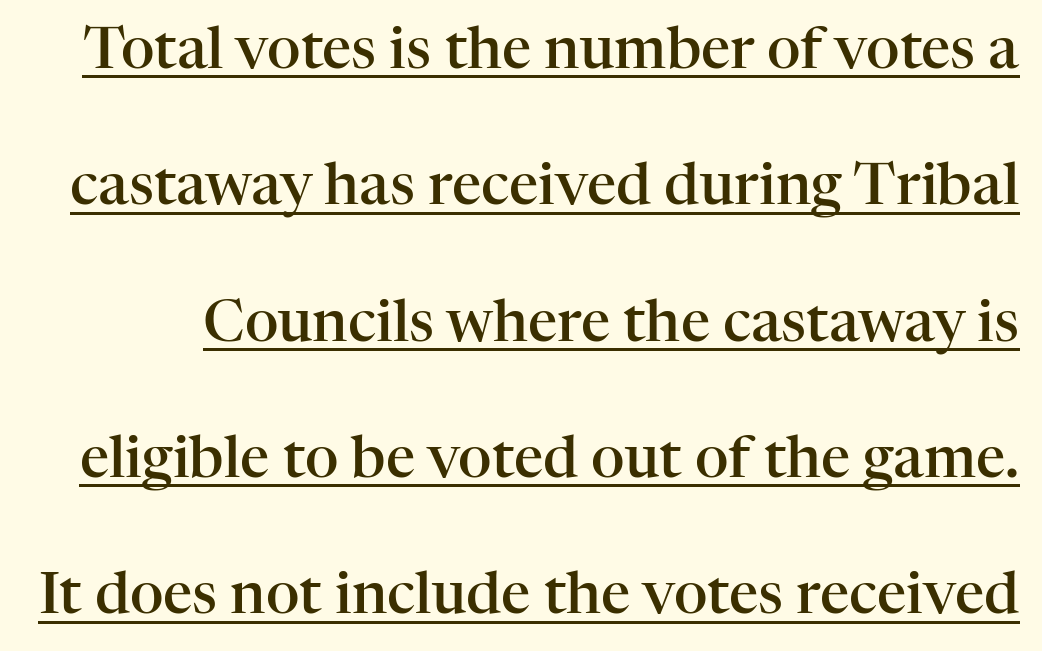
Q: Is the text bold? A: Semi-bold.
Q: Is the text italic (slanted)? A: No, it is upright.
Q: Is the typeface a serif or a sans-serif typeface? A: Serif.
Q: Is the text underlined? A: Yes.
Q: Is the spacing between letters normal or unusually wide? A: Normal.
Q: Is the spacing between lines tight, normal or loose? A: Loose.
Q: Width (condensed, normal, or wide)? A: Normal.
Q: Stroke contrast? A: High.
Q: x-height? A: Medium.
Q: Monospaced? A: No.
